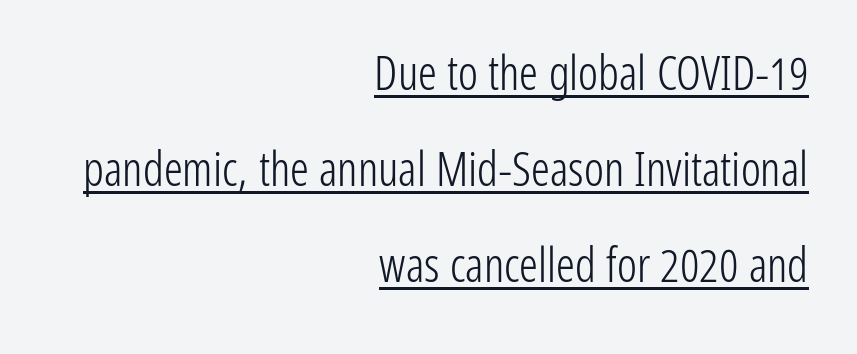
You can see a thin bar hugging the bottom of the glyphs. The passage shown is not bold in any degree. Loosely led — the rows are spread out. If you drew a line through each stem, it would be perfectly vertical. Note the varied advance widths — an 'i' is clearly narrower than an 'm'. This sample uses a sans-serif face.
